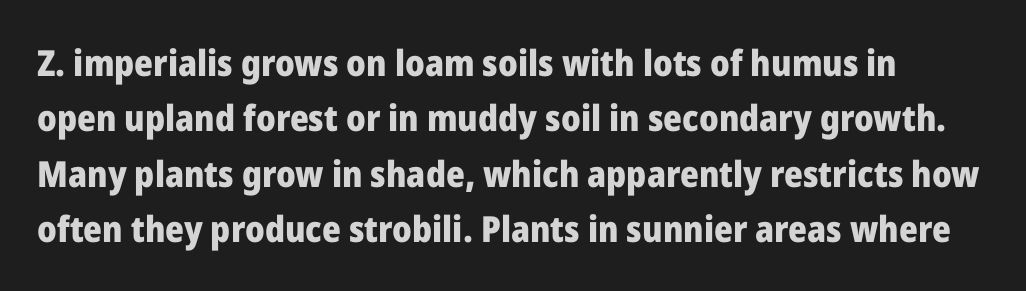
Bold? Absolutely — the strokes are thick and heavy. The line-height multiplier appears to be the usual default. Students, note that the glyphs here touch the page at normal intervals. The typography opts for an upright posture over an oblique one.
